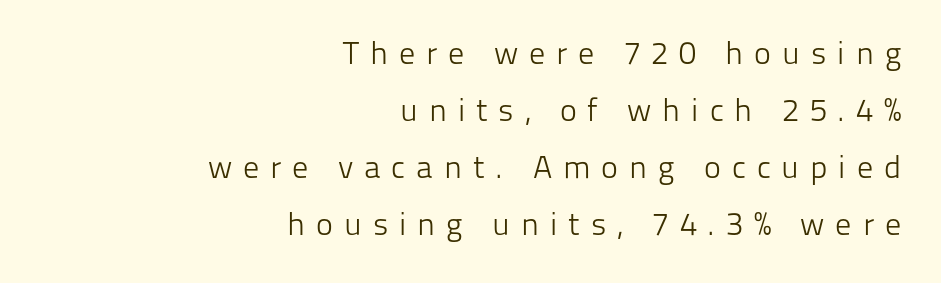
{"serif": "no", "italic": "no", "bold": "no", "weight": "light", "width": "normal", "stroke_contrast": "low", "x_height": "medium", "monospaced": "no", "underline": "no", "align": "right", "line_spacing_ratio": 1.78, "letter_spacing": "wide", "letter_spacing_em": 0.34, "glyph_px": 32}
